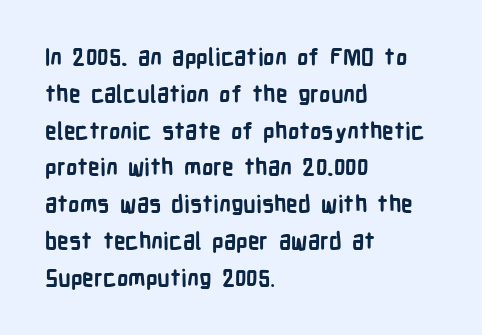
{"italic": "no", "bold": "yes", "underline": "no", "align": "left", "line_spacing": "normal", "line_spacing_ratio": 1.6, "letter_spacing": "normal", "letter_spacing_em": 0.0, "glyph_px": 23}
